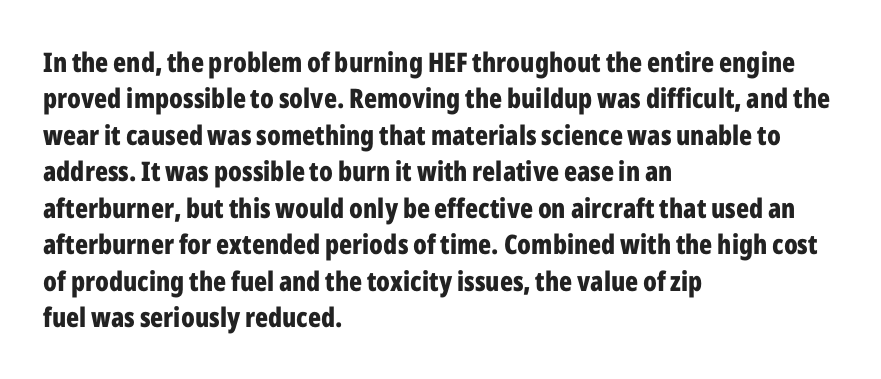
The lettering stays uniformly vertical, giving the passage a roman look. Letters rest on an invisible, unmarked baseline. This block has exactly the height ordinary leading produces. Spacing between characters is what you'd get straight out of the box. Notice how thick the strokes are: this is what a full bold looks like.
